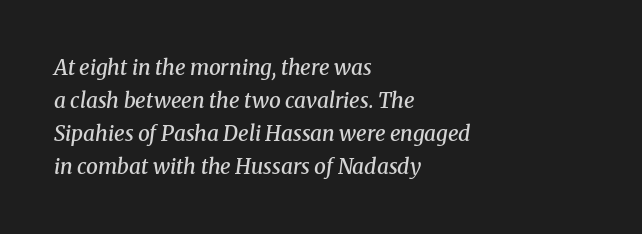
{"italic": "yes", "lean": "right", "slant_degrees": 8, "bold": "semi", "underline": "no", "align": "left", "line_spacing": "normal", "line_spacing_ratio": 1.57, "letter_spacing": "normal", "letter_spacing_em": 0.0, "glyph_px": 21}
